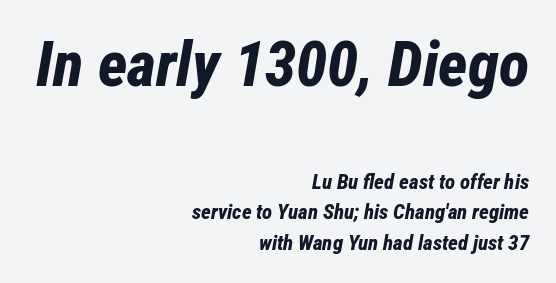
{"italic": "yes", "lean": "right", "slant_degrees": 12, "bold": "yes", "weight": "bold", "width": "condensed", "stroke_contrast": "low", "x_height": "medium", "monospaced": "no", "underline": "no", "align": "right", "line_spacing": "normal", "line_spacing_ratio": 1.45, "letter_spacing": "normal", "letter_spacing_em": 0.0, "larger_block": "first", "size_ratio": 3.0, "glyph_px": 63}
